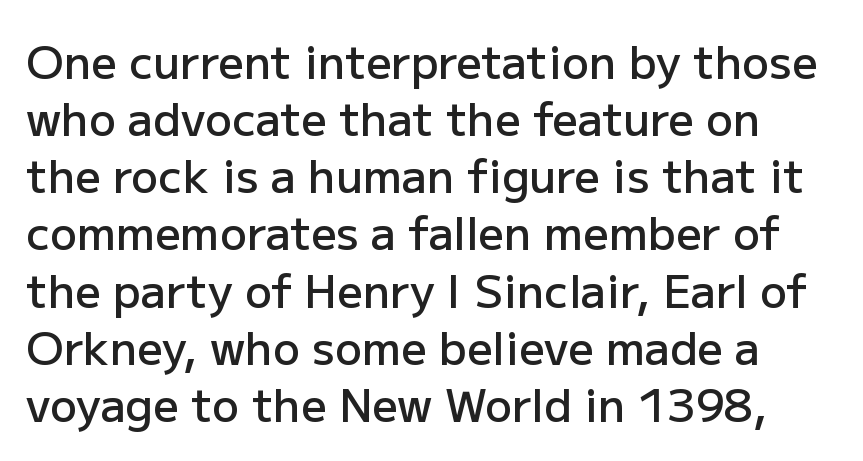
Regarding serifs, this sample does without them. Each row of text sits above clean, open space. Each letter keeps its own natural width here, so spacing adapts to shape. Compared with typical paragraphs, the rows here are spaced about the same.
